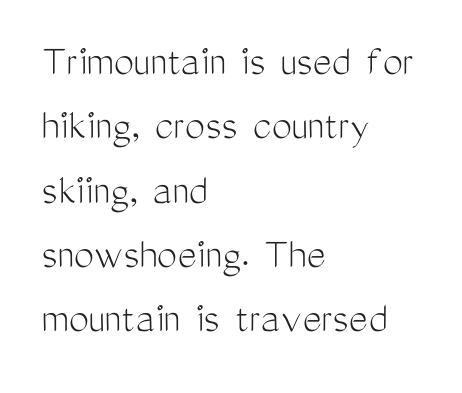
{"serif": "no", "italic": "no", "bold": "no", "weight": "light", "width": "condensed", "stroke_contrast": "medium", "x_height": "medium", "monospaced": "no", "underline": "no", "align": "left", "line_spacing": "normal", "line_spacing_ratio": 1.43, "letter_spacing": "normal", "letter_spacing_em": 0.0, "glyph_px": 45}
